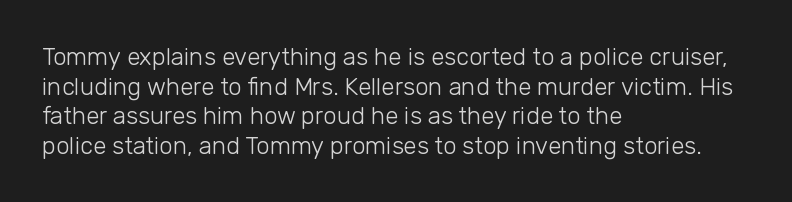
Q: Is the text bold? A: No.
Q: Is the text italic (slanted)? A: No, it is upright.
Q: Is the text underlined? A: No.
Q: How is the paragraph aligned? A: Left-aligned.
Q: Is the spacing between letters normal or unusually wide? A: Normal.
